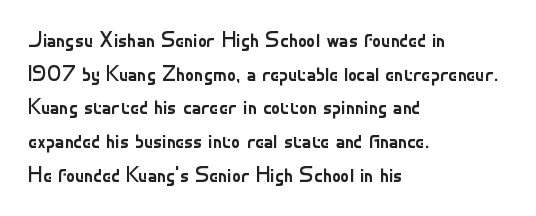
Q: Is the text bold? A: No.
Q: Is the text italic (slanted)? A: No, it is upright.
Q: Is the text underlined? A: No.
Q: How is the paragraph aligned? A: Left-aligned.
Q: Is the spacing between letters normal or unusually wide? A: Normal.
Q: Is the spacing between lines tight, normal or loose? A: Normal.
